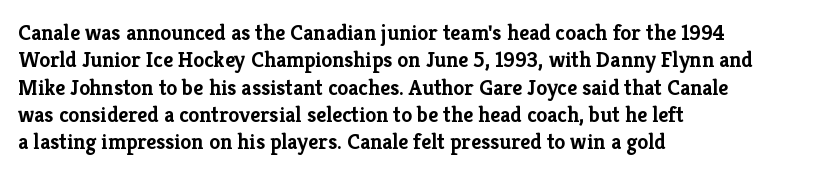
Q: Is the text bold? A: Yes.
Q: Is the text italic (slanted)? A: No, it is upright.
Q: Is the text underlined? A: No.
Q: How is the paragraph aligned? A: Left-aligned.
Q: Is the spacing between letters normal or unusually wide? A: Normal.
